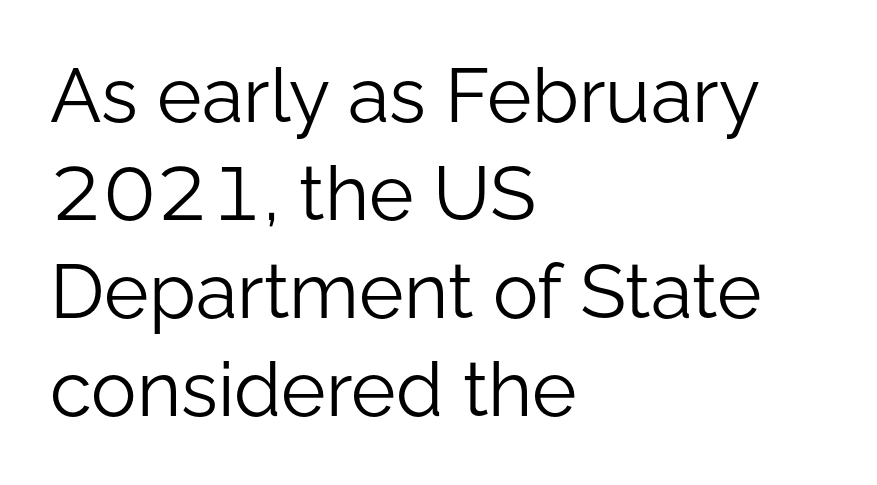
Q: Is the text bold? A: No.
Q: Is the text italic (slanted)? A: No, it is upright.
Q: Is the typeface a serif or a sans-serif typeface? A: Sans-serif.
Q: Is the text underlined? A: No.
Q: How is the paragraph aligned? A: Left-aligned.
Q: Is the spacing between letters normal or unusually wide? A: Normal.
Q: Is the spacing between lines tight, normal or loose? A: Normal.
Q: Width (condensed, normal, or wide)? A: Normal.
Q: Stroke contrast? A: Low.
Q: x-height? A: Medium.
Q: Monospaced? A: No.
